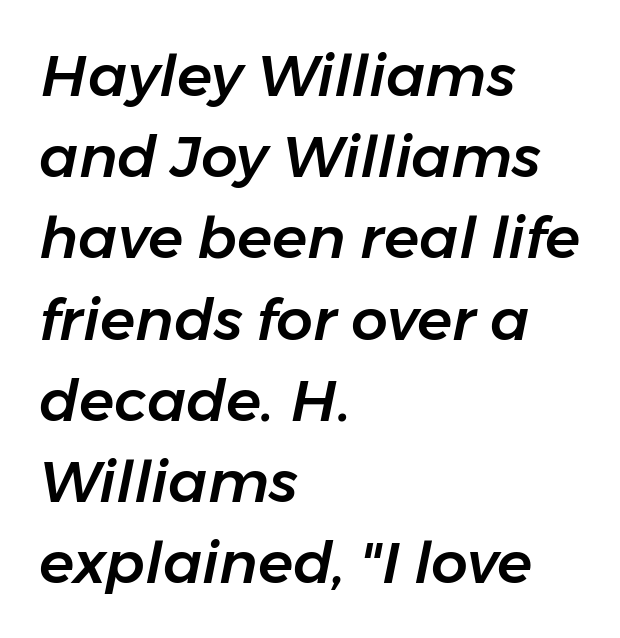
The lines in this sample share a left origin and differ only in where they stop. The typography opts for an oblique posture over an upright one. What stands out about the letter spacing? Nothing — it is the standard amount. Quick note: interline space is typical. The area under the type is left untouched.
